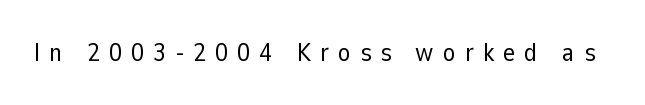
{"italic": "no", "bold": "no", "underline": "no", "letter_spacing": "wide", "letter_spacing_em": 0.35, "glyph_px": 26}
